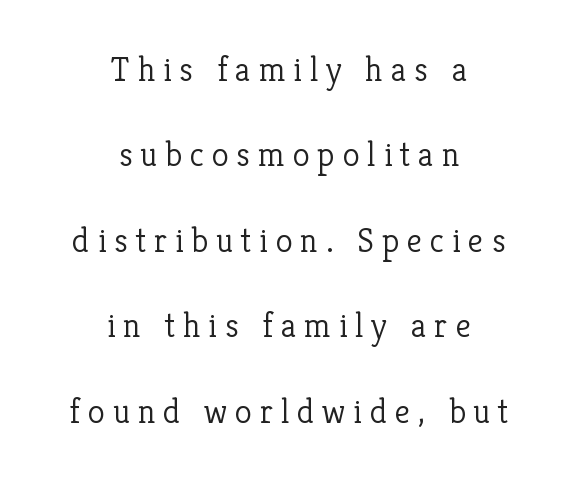
{"serif": "yes", "italic": "no", "bold": "no", "weight": "light", "width": "normal", "stroke_contrast": "low", "x_height": "medium", "monospaced": "no", "underline": "no", "align": "center", "line_spacing": "loose", "line_spacing_ratio": 2.44, "letter_spacing": "wide", "letter_spacing_em": 0.22, "glyph_px": 35}
